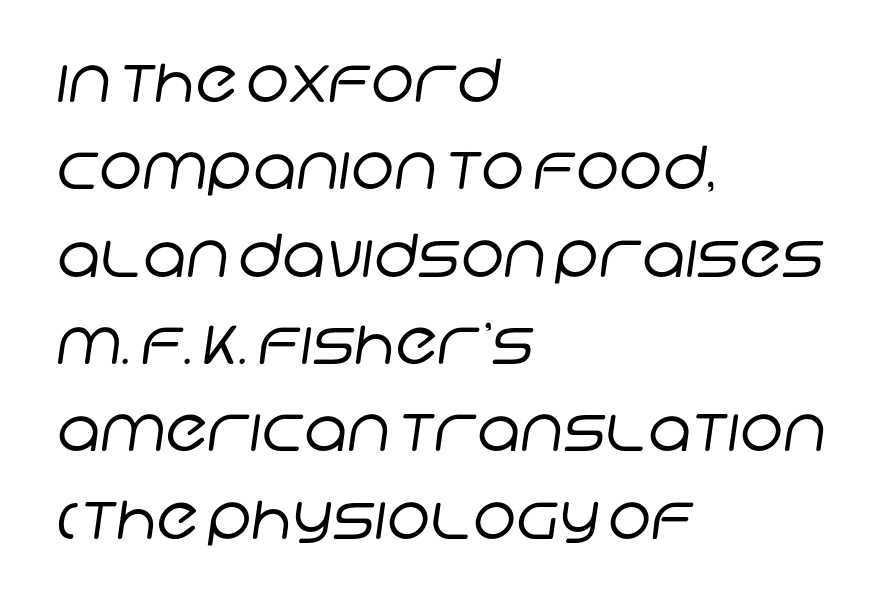
{"serif": "no", "bold": "no", "weight": "regular", "width": "normal", "stroke_contrast": "low", "x_height": "large", "monospaced": "no", "underline": "no", "align": "left", "line_spacing": "normal", "line_spacing_ratio": 1.48, "letter_spacing": "normal", "letter_spacing_em": 0.0, "glyph_px": 59}
